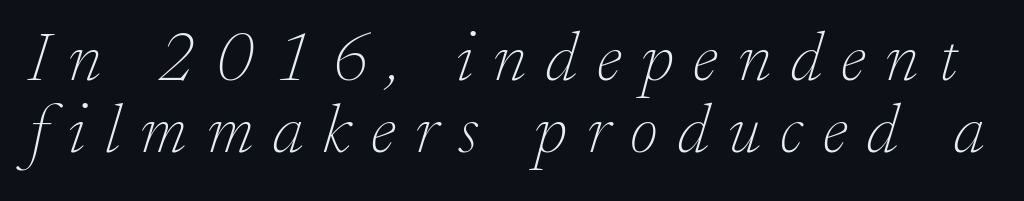
{"serif": "yes", "italic": "yes", "lean": "right", "slant_degrees": 17, "bold": "no", "weight": "thin", "width": "normal", "stroke_contrast": "low", "x_height": "small", "monospaced": "no", "underline": "no", "line_spacing": "tight", "line_spacing_ratio": 1.05, "letter_spacing": "wide", "letter_spacing_em": 0.29, "glyph_px": 69}
